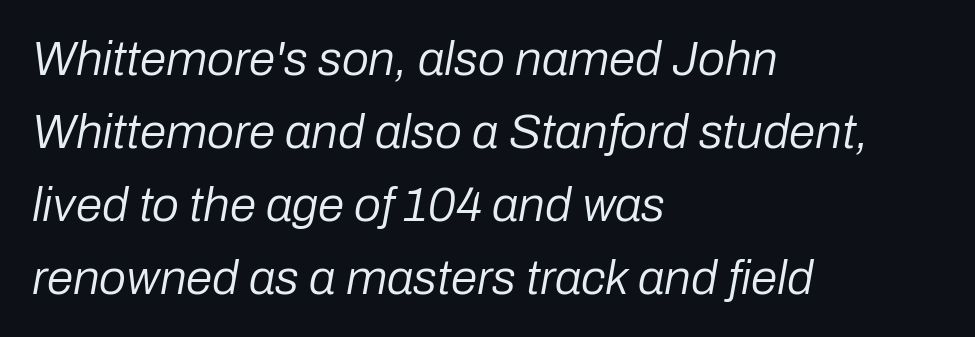
The font's italic variant was chosen for this text. These lines are rendered in a variable-pitch font. Tracking value appears to be zero — textbook default spacing. The passage is arranged the way most books set body copy — flush left. The designer left line spacing at the default. Summary of weight: not heavy and not bold.
